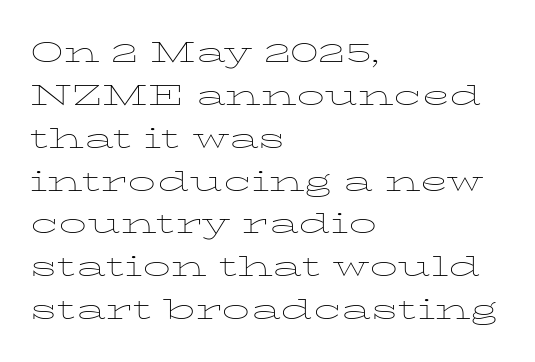
Note the varied advance widths — an 'i' is clearly narrower than an 'm'. Each stroke keeps to a modest, everyday thickness or less. This rendering features lettering with no underline. A typesetter would call this zero additional tracking.
